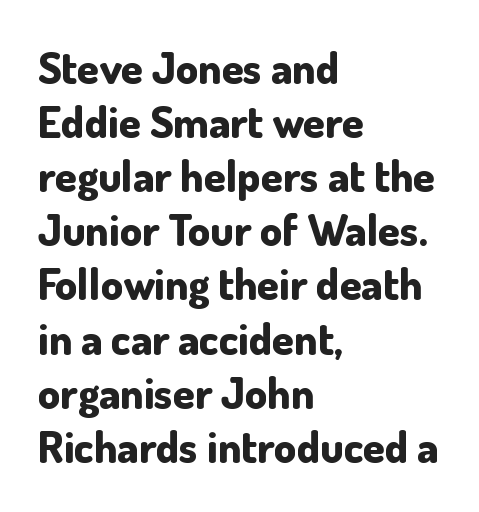
Grotesque or geometric, the face here clearly has no serifs. The lines are quadded left. In terms of letterspacing, this is plain default setting. The typography opts for an upright posture over an oblique one. Character widths vary here, with narrow letters taking less room than wide ones.
